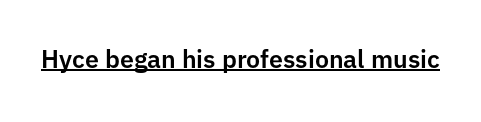
{"italic": "no", "underline": "yes", "letter_spacing": "normal", "letter_spacing_em": 0.0, "glyph_px": 25}
